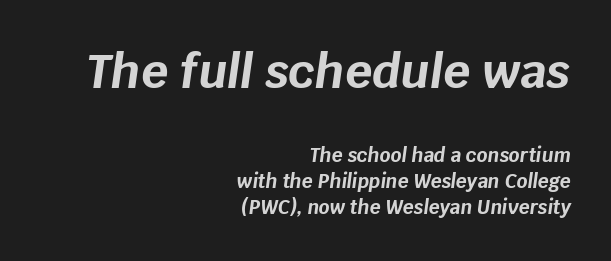
The image shows 47 px bold type, italic (leaning right); set right-aligned, normal line spacing (1.37x), normal letter spacing, not underlined; the first (top) block is 2.47x larger; low stroke contrast and a large x-height.
